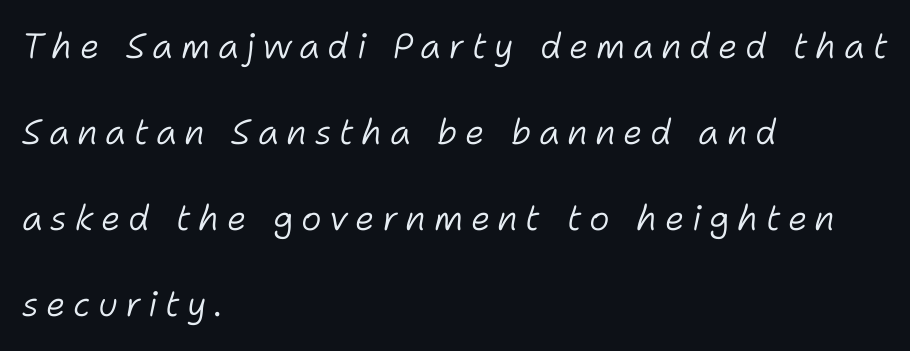
Q: Is the text bold? A: No.
Q: Is the text italic (slanted)? A: Yes, it leans right by about 11 degrees.
Q: Is the text underlined? A: No.
Q: How is the paragraph aligned? A: Left-aligned.
Q: Is the spacing between letters normal or unusually wide? A: Unusually wide.
Q: Is the spacing between lines tight, normal or loose? A: Loose.
Q: Width (condensed, normal, or wide)? A: Normal.
Q: Stroke contrast? A: Low.
Q: x-height? A: Medium.
Q: Monospaced? A: No.
